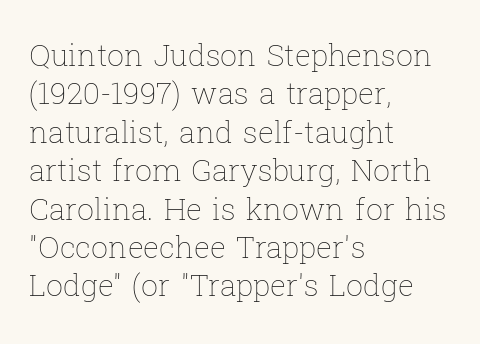
Q: Is the text bold? A: No.
Q: Is the text italic (slanted)? A: No, it is upright.
Q: Is the text underlined? A: No.
Q: How is the paragraph aligned? A: Left-aligned.
Q: Is the spacing between letters normal or unusually wide? A: Normal.
Q: Is the spacing between lines tight, normal or loose? A: Normal.
Q: Width (condensed, normal, or wide)? A: Normal.
Q: Stroke contrast? A: Low.
Q: x-height? A: Medium.
Q: Monospaced? A: No.
